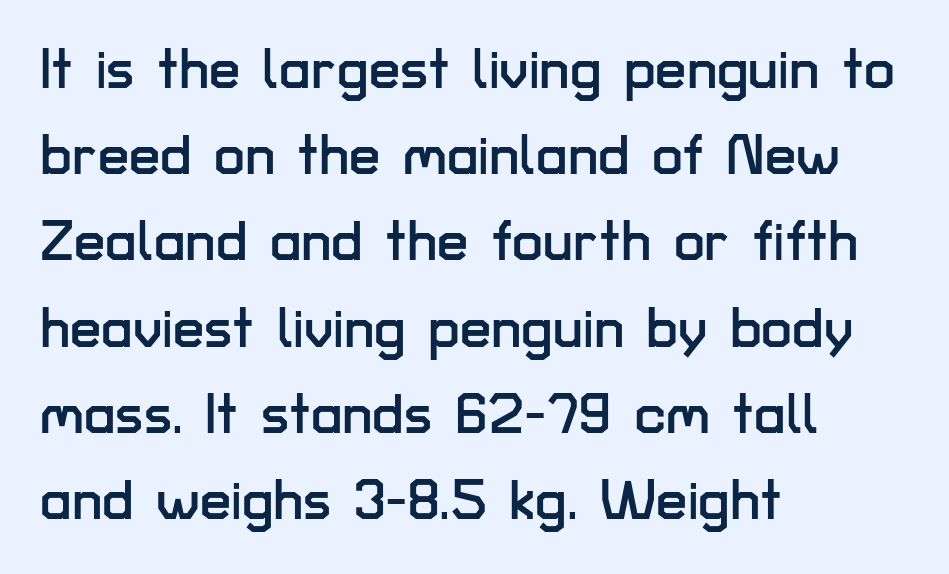
The image shows 56 px sans-serif type, upright; set left-aligned, normal line spacing (1.54x), normal letter spacing, not underlined; low stroke contrast and a medium x-height.
